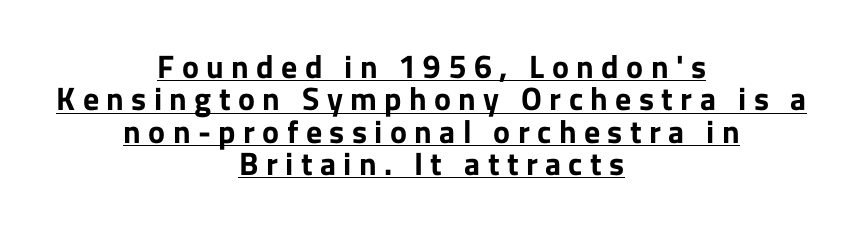
The rendering uses a bold face; every stroke is thick and dark. The rendering uses a small line-height, squeezing the rows. The lines in this sample share a center point and differ in where they start and stop. Every stem runs plumb, perpendicular to the baseline. Students, observe the line beneath the letters — that is underlining.
